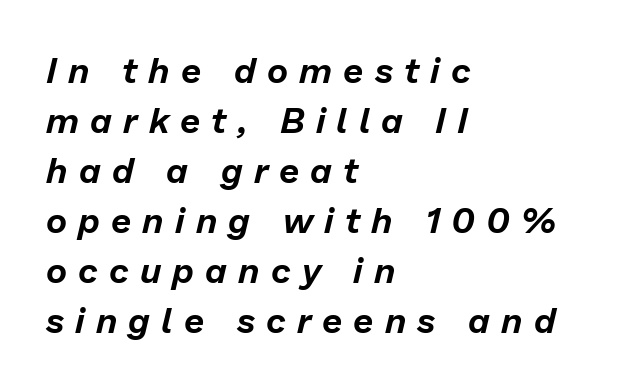
{"italic": "yes", "lean": "right", "slant_degrees": 13, "width": "normal", "stroke_contrast": "low", "x_height": "medium", "monospaced": "no", "underline": "no", "align": "left", "line_spacing": "normal", "line_spacing_ratio": 1.39, "letter_spacing": "wide", "letter_spacing_em": 0.31, "glyph_px": 36}
